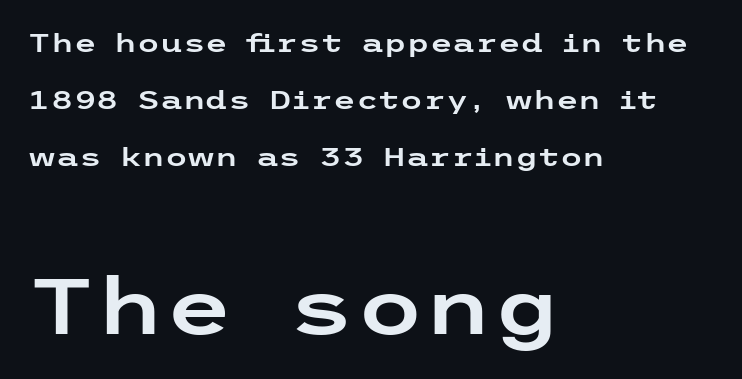
{"serif": "no", "italic": "no", "width": "wide", "stroke_contrast": "low", "x_height": "medium", "underline": "no", "align": "left", "line_spacing": "loose", "line_spacing_ratio": 2.2, "letter_spacing": "normal", "letter_spacing_em": 0.0, "larger_block": "second", "size_ratio": 3.0, "glyph_px": 78}
